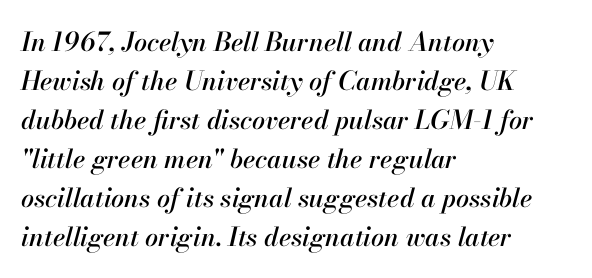
The image shows 26 px text type, italic (leaning right); set left-aligned, normal line spacing (1.5x), normal letter spacing, not underlined.
